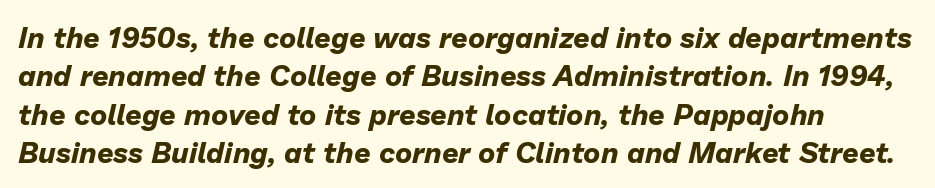
Proportional: the letters do not fall into vertical columns. A classic flush-left, rag-right setting is used for this passage. Students, note that the glyphs here touch the page at normal intervals. Descender tails drop into unmarked territory.
